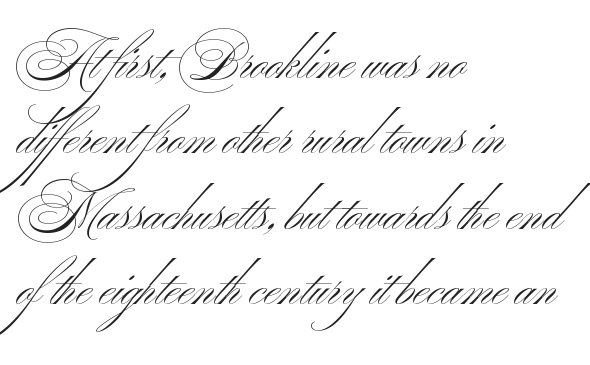
No chunkiness to these letters — they're not bold. Words float on clear page, feet unadorned. The glyphs in this specimen are sans serif. The letters advance in unequal steps, a hallmark of proportional type. Leading: standard. Caption: multi-line text, flush left, ragged right.
